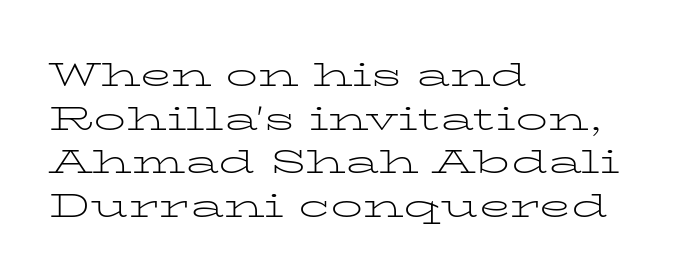
{"serif": "yes", "italic": "no", "bold": "no", "weight": "light", "width": "wide", "stroke_contrast": "low", "x_height": "medium", "monospaced": "no", "underline": "no", "align": "left", "line_spacing": "normal", "line_spacing_ratio": 1.36, "letter_spacing": "normal", "letter_spacing_em": 0.0, "glyph_px": 32}
